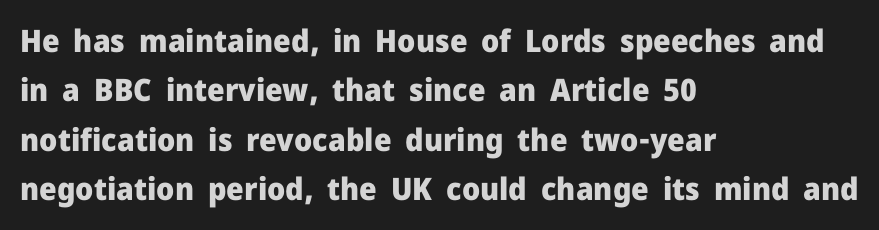
{"serif": "no", "italic": "no", "bold": "yes", "weight": "heavy", "width": "normal", "stroke_contrast": "low", "x_height": "medium", "monospaced": "no", "underline": "no", "align": "left", "line_spacing": "normal", "line_spacing_ratio": 1.59, "letter_spacing": "normal", "letter_spacing_em": 0.0, "glyph_px": 31}
